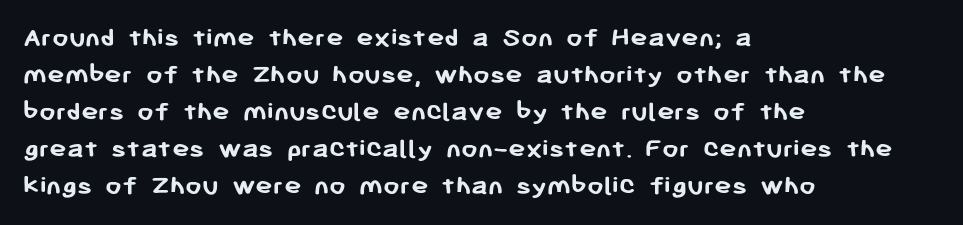
The image shows 29 px semibold sans-serif type, upright; set left-aligned, normal line spacing (1.28x), normal letter spacing, not underlined; low stroke contrast and a medium x-height.
